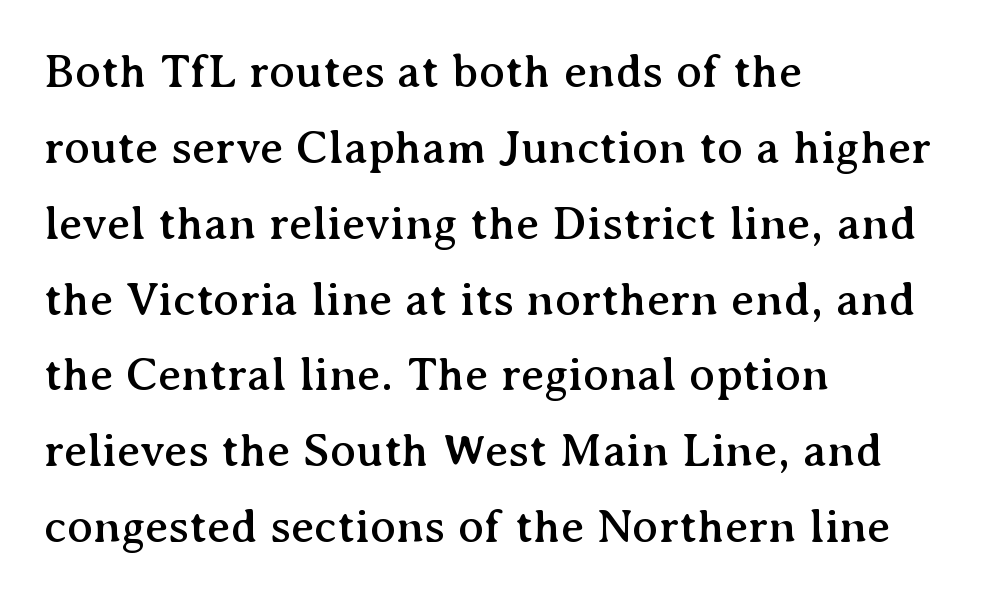
{"serif": "yes", "italic": "no", "width": "normal", "stroke_contrast": "medium", "x_height": "medium", "monospaced": "no", "underline": "no", "align": "left", "line_spacing": "normal", "line_spacing_ratio": 1.58, "letter_spacing": "normal", "letter_spacing_em": 0.0, "glyph_px": 48}
